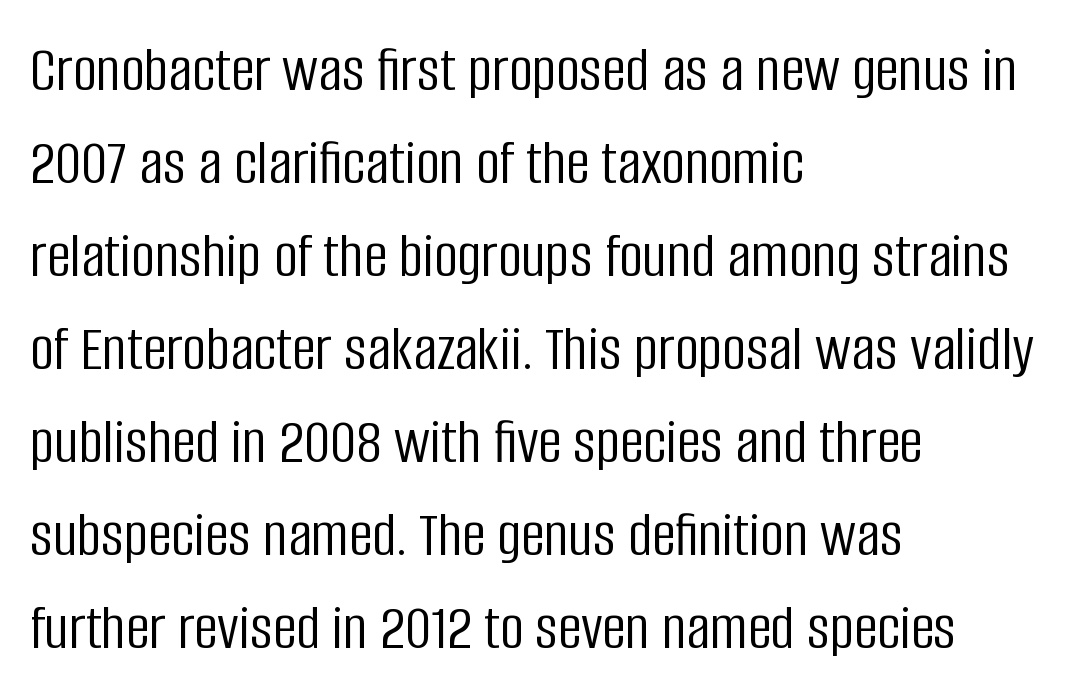
The image shows 66 px light, condensed sans-serif type, upright; set left-aligned, normal line spacing (1.41x), normal letter spacing, not underlined; low stroke contrast and a large x-height.
